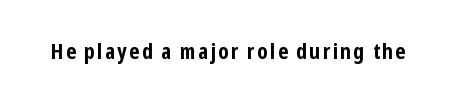
Q: Is the text bold? A: Yes.
Q: Is the text italic (slanted)? A: No, it is upright.
Q: Is the text underlined? A: No.
